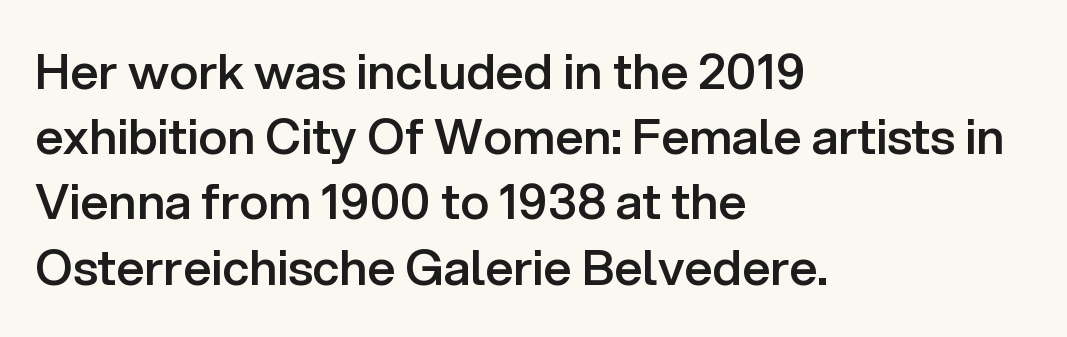
The image shows 49 px semibold sans-serif type, upright; set left-aligned, normal line spacing (1.33x), normal letter spacing, not underlined; low stroke contrast and a medium x-height.
